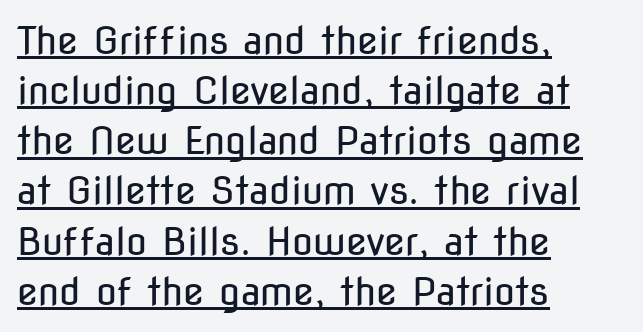
The image shows 38 px regular-weight, condensed sans-serif type, upright; set left-aligned, normal line spacing (1.32x), normal letter spacing, underlined; low stroke contrast and a medium x-height.
